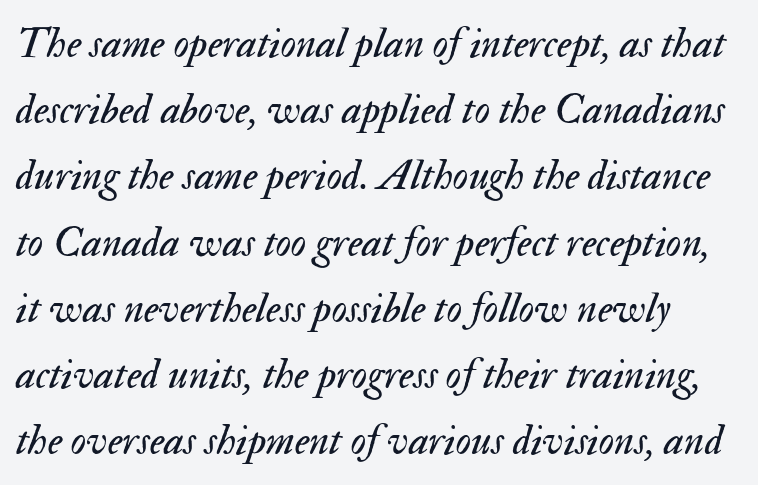
{"italic": "yes", "lean": "right", "slant_degrees": 17, "bold": "no", "weight": "regular", "width": "normal", "stroke_contrast": "medium", "x_height": "small", "monospaced": "no", "underline": "no", "line_spacing": "normal", "line_spacing_ratio": 1.54, "letter_spacing": "normal", "letter_spacing_em": 0.0, "glyph_px": 43}
